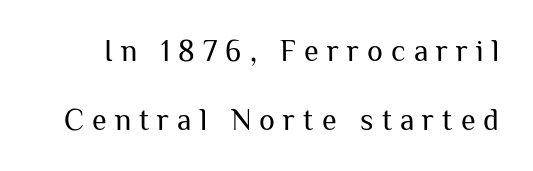
Nope, not italic — everything's standing straight. The passage shown stacks its lines with a broad gap. The letters carry no serifs — their stems end cleanly without finishing strokes. Plain, unruled lines of type. You could only call the tracking loose — the letters float apart.
